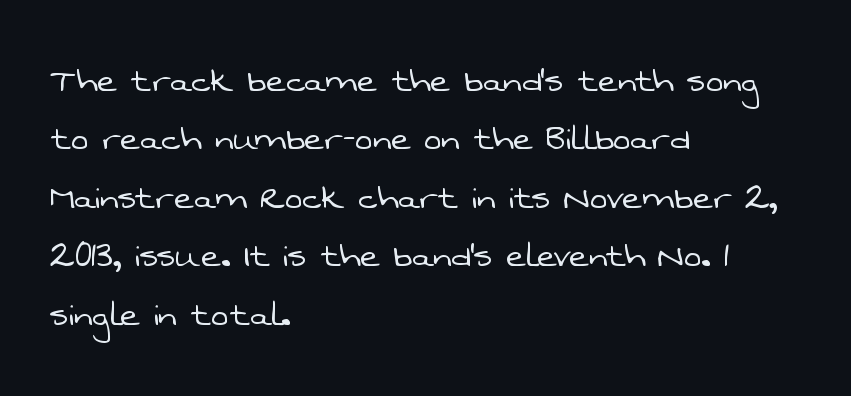
{"serif": "no", "bold": "no", "weight": "light", "width": "normal", "stroke_contrast": "low", "x_height": "medium", "monospaced": "no", "underline": "no", "align": "left", "line_spacing": "normal", "line_spacing_ratio": 1.39, "letter_spacing": "normal", "letter_spacing_em": 0.0, "glyph_px": 42}
